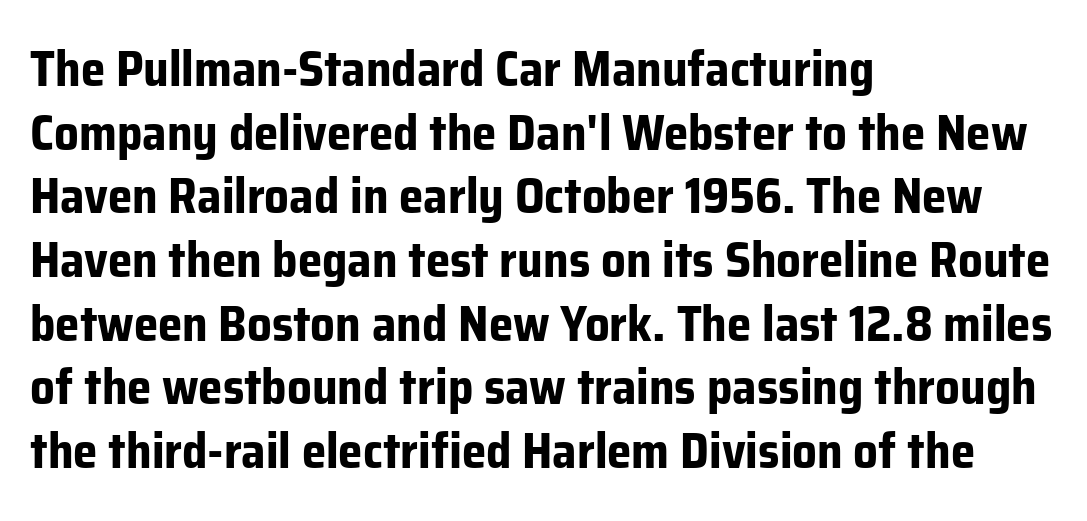
Q: Is the text bold? A: Yes.
Q: Is the text italic (slanted)? A: No, it is upright.
Q: Is the typeface a serif or a sans-serif typeface? A: Sans-serif.
Q: Is the text underlined? A: No.
Q: How is the paragraph aligned? A: Left-aligned.
Q: Is the spacing between letters normal or unusually wide? A: Normal.
Q: Is the spacing between lines tight, normal or loose? A: Normal.
Q: Width (condensed, normal, or wide)? A: Normal.
Q: Stroke contrast? A: Low.
Q: x-height? A: Medium.
Q: Monospaced? A: No.
